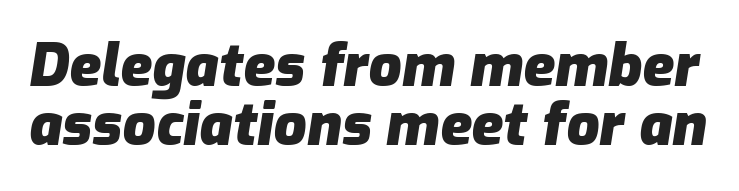
{"italic": "yes", "lean": "right", "slant_degrees": 9, "bold": "yes", "weight": "heavy", "width": "normal", "stroke_contrast": "low", "x_height": "medium", "monospaced": "no", "underline": "no", "line_spacing": "tight", "line_spacing_ratio": 1.01, "letter_spacing": "normal", "letter_spacing_em": 0.0, "glyph_px": 58}
